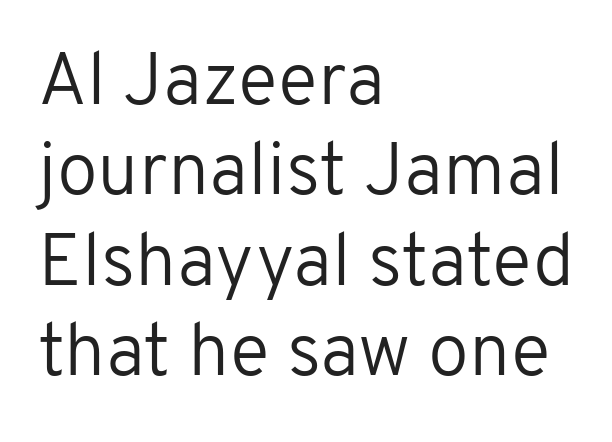
Do the characters align in a grid? No, the font is proportional. No extra ink here — the face is not bold. Descenders are the only things crossing below the line. Compared with typical body copy, the letter spacing here is the same. Teacher's note: observe the even left margin — that is flush-left alignment. This is sans-serif lettering, the kind often seen on screens and signage.
